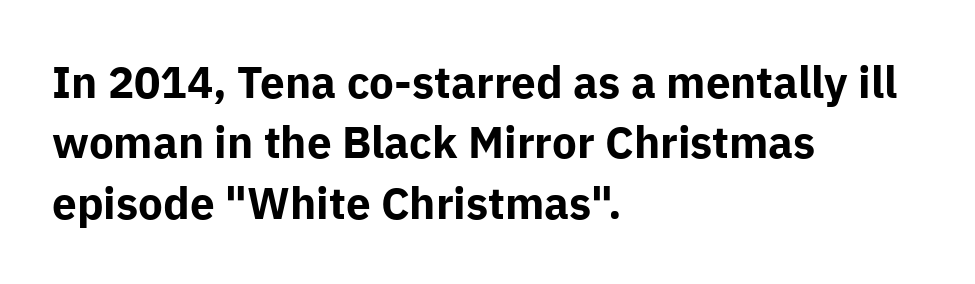
Q: Is the text bold? A: Yes.
Q: Is the text italic (slanted)? A: No, it is upright.
Q: Is the typeface a serif or a sans-serif typeface? A: Sans-serif.
Q: Is the text underlined? A: No.
Q: How is the paragraph aligned? A: Left-aligned.
Q: Is the spacing between letters normal or unusually wide? A: Normal.
Q: Is the spacing between lines tight, normal or loose? A: Normal.
Q: Width (condensed, normal, or wide)? A: Normal.
Q: Stroke contrast? A: Low.
Q: x-height? A: Medium.
Q: Monospaced? A: No.
